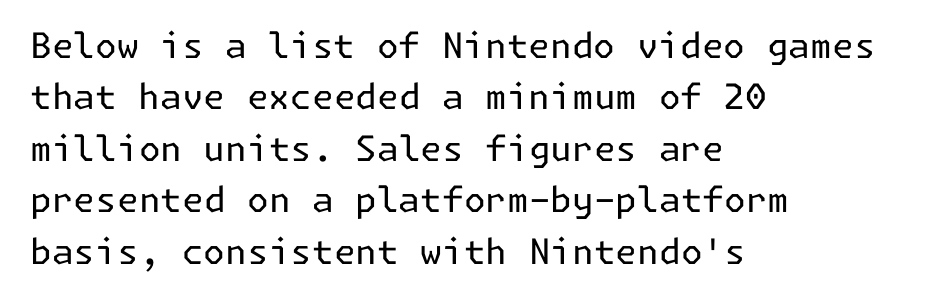
Check under the words: just untouched page. All the whitespace from short lines collects on the right. Stroke thickness stays within the range of a standard reading face or lighter. Tall strokes in this sample are plumb rather than angled. Serifs: no, the terminals of the letterforms are clean. A typesetter would call this leading conventional body-copy spacing.
